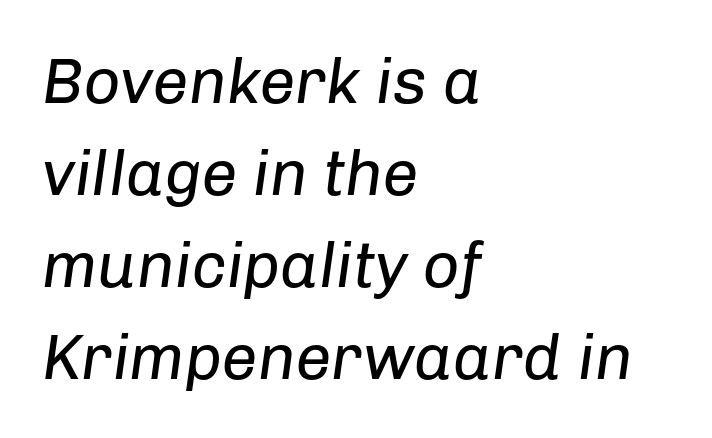
{"italic": "yes", "lean": "right", "slant_degrees": 8, "bold": "no", "weight": "regular", "width": "normal", "stroke_contrast": "low", "x_height": "medium", "monospaced": "no", "underline": "no", "align": "left", "line_spacing": "normal", "line_spacing_ratio": 1.44, "letter_spacing": "normal", "letter_spacing_em": 0.0, "glyph_px": 64}
